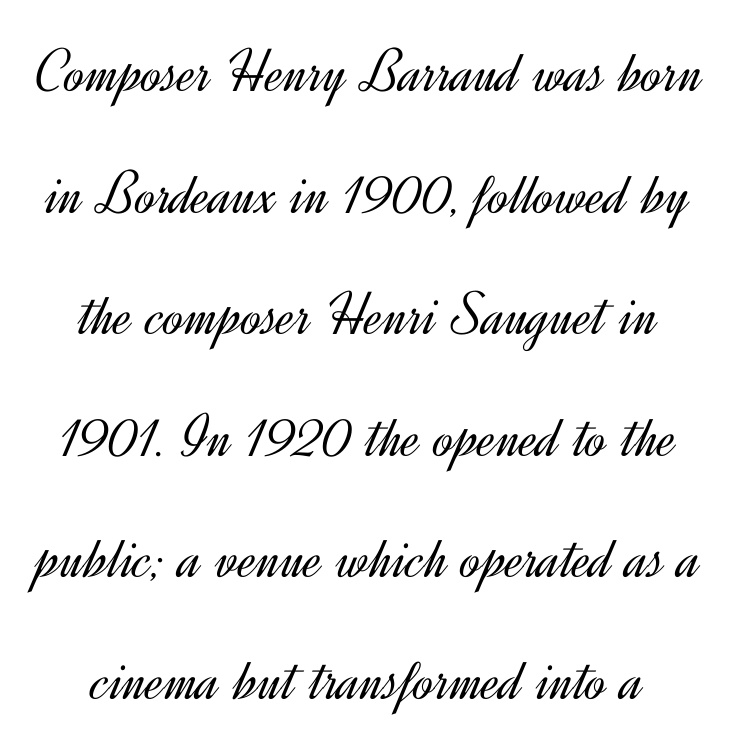
{"serif": "no", "bold": "no", "weight": "light", "width": "normal", "x_height": "small", "monospaced": "no", "underline": "no", "line_spacing": "loose", "line_spacing_ratio": 1.96, "letter_spacing": "normal", "letter_spacing_em": 0.0, "glyph_px": 62}
